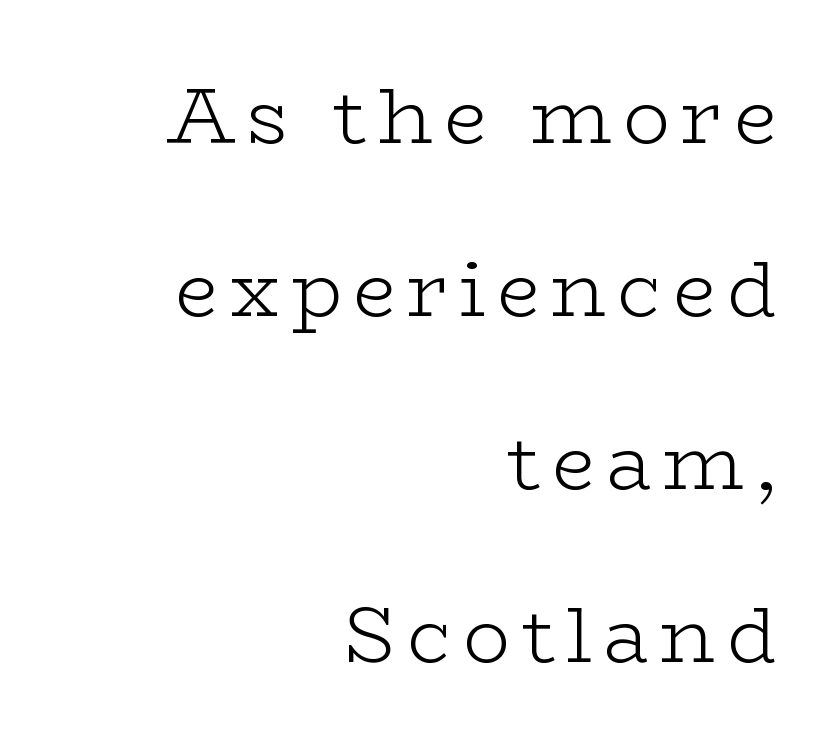
{"serif": "yes", "italic": "no", "bold": "no", "weight": "light", "width": "wide", "stroke_contrast": "low", "x_height": "medium", "monospaced": "no", "underline": "no", "align": "right", "line_spacing": "loose", "line_spacing_ratio": 2.22, "glyph_px": 78}
